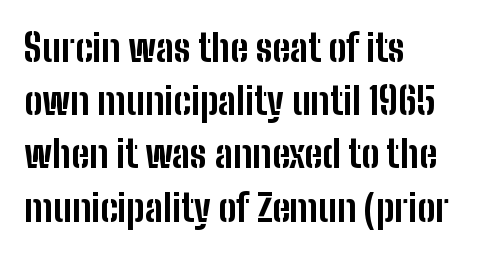
Q: Is the text bold? A: Yes.
Q: Is the text italic (slanted)? A: No, it is upright.
Q: Is the typeface a serif or a sans-serif typeface? A: Sans-serif.
Q: Is the text underlined? A: No.
Q: How is the paragraph aligned? A: Left-aligned.
Q: Is the spacing between letters normal or unusually wide? A: Normal.
Q: Is the spacing between lines tight, normal or loose? A: Normal.
Q: Width (condensed, normal, or wide)? A: Condensed.
Q: Stroke contrast? A: Low.
Q: x-height? A: Medium.
Q: Monospaced? A: No.
